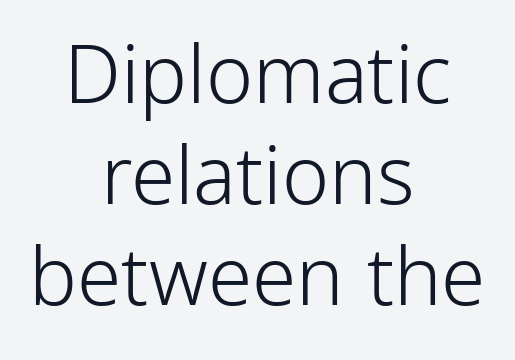
{"serif": "no", "italic": "no", "bold": "no", "weight": "light", "width": "condensed", "stroke_contrast": "low", "x_height": "medium", "monospaced": "no", "underline": "no", "align": "center", "line_spacing": "normal", "line_spacing_ratio": 1.26, "letter_spacing": "normal", "letter_spacing_em": 0.0, "glyph_px": 80}
